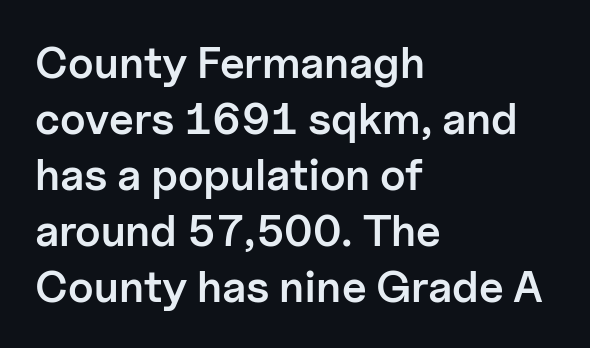
Q: Is the text bold? A: Semi-bold.
Q: Is the text italic (slanted)? A: No, it is upright.
Q: Is the typeface a serif or a sans-serif typeface? A: Sans-serif.
Q: Is the text underlined? A: No.
Q: How is the paragraph aligned? A: Left-aligned.
Q: Is the spacing between letters normal or unusually wide? A: Normal.
Q: Is the spacing between lines tight, normal or loose? A: Normal.
Q: Width (condensed, normal, or wide)? A: Normal.
Q: Stroke contrast? A: Low.
Q: x-height? A: Medium.
Q: Monospaced? A: No.
